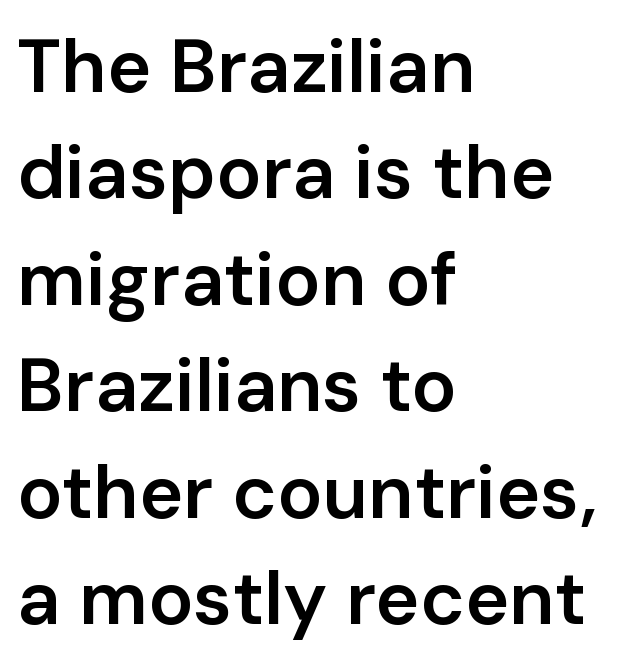
{"serif": "no", "italic": "no", "bold": "semi", "weight": "semibold", "width": "normal", "stroke_contrast": "low", "x_height": "medium", "monospaced": "no", "underline": "no", "align": "left", "line_spacing": "normal", "line_spacing_ratio": 1.42, "letter_spacing": "normal", "letter_spacing_em": 0.0, "glyph_px": 75}
